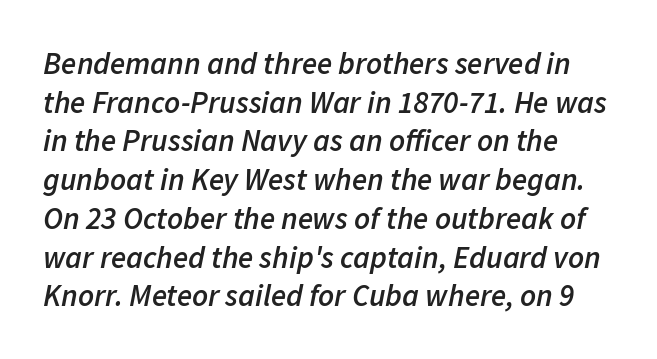
Q: Is the text bold? A: Semi-bold.
Q: Is the text italic (slanted)? A: Yes, it leans right by about 11 degrees.
Q: Is the text underlined? A: No.
Q: Is the spacing between letters normal or unusually wide? A: Normal.
Q: Is the spacing between lines tight, normal or loose? A: Normal.
Q: Width (condensed, normal, or wide)? A: Normal.
Q: Stroke contrast? A: Low.
Q: x-height? A: Medium.
Q: Monospaced? A: No.
